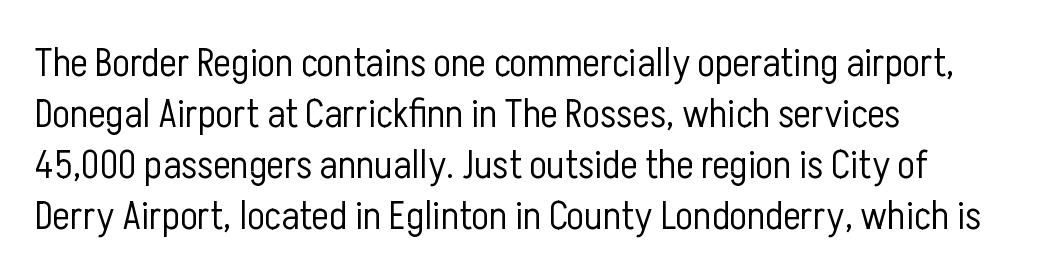
The image shows 41 px light, condensed sans-serif type, upright; set left-aligned, line spacing 1.24x, normal letter spacing, not underlined; low stroke contrast and a medium x-height.
